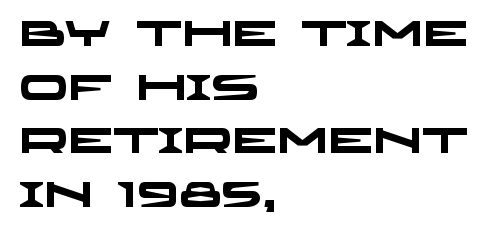
The image shows 36 px heavy, wide sans-serif type; set left-aligned, normal line spacing (1.49x), normal letter spacing, not underlined; low stroke contrast and a large x-height.
